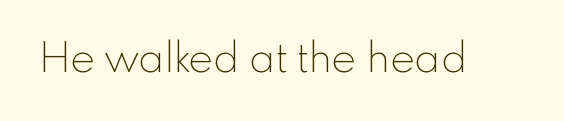
Spacing verdict: proportional, widths tailored to each character. Students, note that the glyphs here touch the page at normal intervals. Stroke mass is kept to a normal reading level or below. The face used here is a sans, in the tradition of grotesques and geometrics. Characters remain perfectly vertical along every line.
